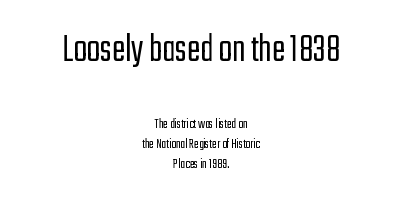
The typeface has the unassuming heft of standard copy or less. Underlining? Definitely not there. A student would notice the top passage is typeset larger than what follows. Nothing unusual about the tracking: characters are spaced as the font intends. Here the designer chose a conventional face with non-uniform glyph widths. Check where the strokes stop: nothing finishes them off — pure sans.
